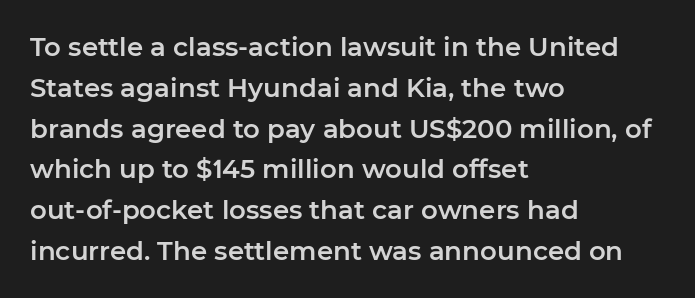
The image shows 26 px text type, upright; set left-aligned, normal line spacing (1.57x), normal letter spacing, not underlined.
